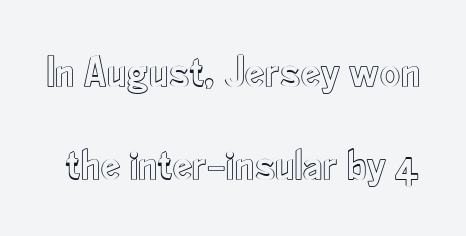
Q: Is the text italic (slanted)? A: No, it is upright.
Q: Is the text underlined? A: No.
Q: Is the spacing between letters normal or unusually wide? A: Normal.
Q: Is the spacing between lines tight, normal or loose? A: Loose.
Q: Width (condensed, normal, or wide)? A: Condensed.
Q: x-height? A: Small.
Q: Monospaced? A: No.
